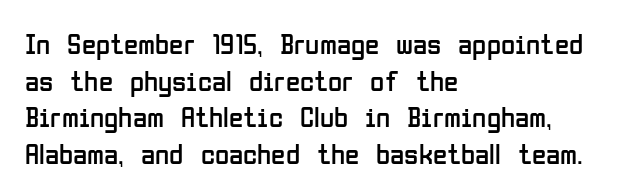
Each letter's strokes conclude bluntly, with no projecting serifs. Heaviness? Minimal to ordinary, like unemphasized prose. Spacing verdict: proportional, widths tailored to each character. Each line starts at the same left margin while the right side varies.
